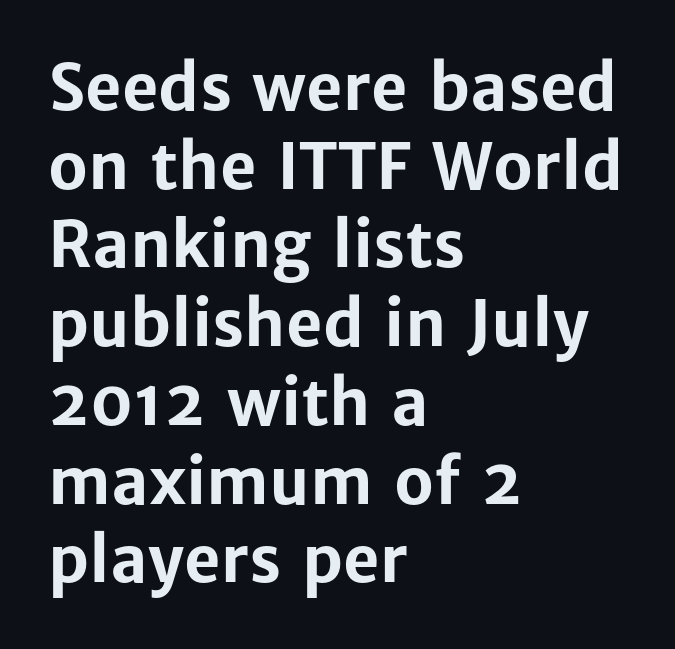
{"serif": "no", "italic": "no", "bold": "yes", "weight": "bold", "width": "normal", "stroke_contrast": "low", "x_height": "medium", "monospaced": "no", "underline": "no", "align": "left", "line_spacing": "normal", "line_spacing_ratio": 1.25, "letter_spacing": "normal", "letter_spacing_em": 0.0, "glyph_px": 63}
